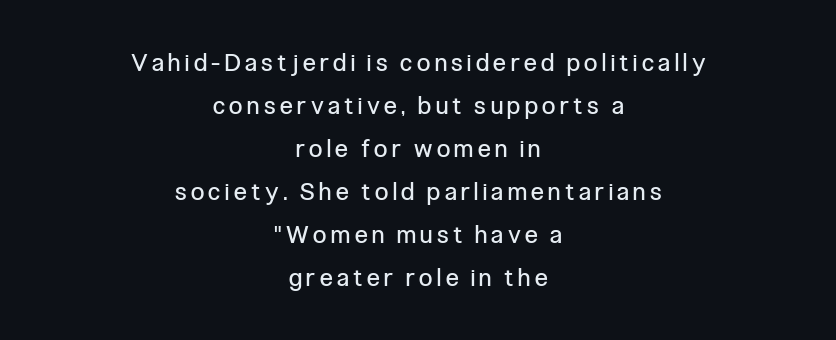
The type sits square on the baseline with zero lean. The baseline area is clear. Each line is balanced around a shared central axis. A light-to-regular cut is what we see here.
